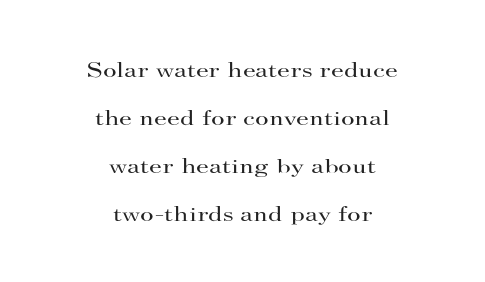
{"italic": "no", "bold": "no", "underline": "no", "align": "center", "line_spacing": "loose", "line_spacing_ratio": 2.29, "letter_spacing": "normal", "letter_spacing_em": 0.0, "glyph_px": 21}
